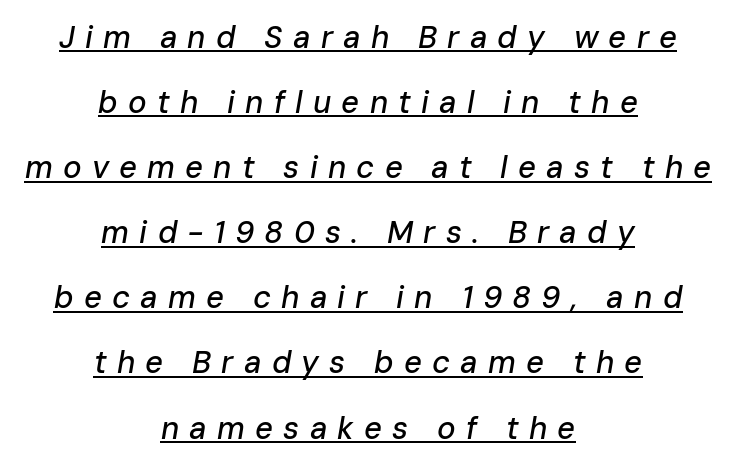
The image shows 31 px text type, italic (leaning right); set centered, loose line spacing (2.1x), unusually wide letter spacing (+0.33 em), underlined; low stroke contrast and a medium x-height.
